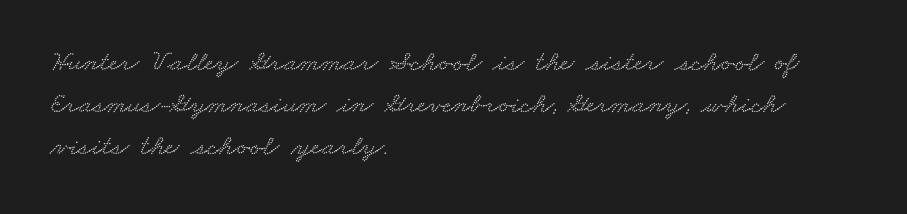
The image shows 29 px wide type; set left-aligned, normal line spacing (1.44x), normal letter spacing, not underlined; low stroke contrast and a small x-height.
